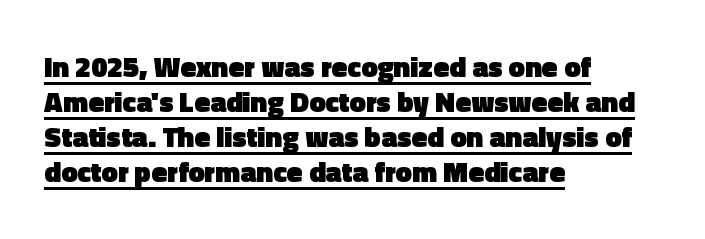
{"serif": "no", "italic": "no", "bold": "yes", "weight": "heavy", "width": "normal", "x_height": "medium", "monospaced": "no", "underline": "yes", "align": "left", "line_spacing_ratio": 1.21, "letter_spacing": "normal", "letter_spacing_em": 0.0, "glyph_px": 29}
